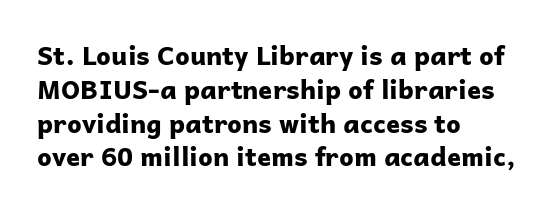
Notice how the stems are strictly vertical — no italics here. The passage shown is emphatically bold. Students, observe: this is what conventionally led text looks like. You could call the tracking neutral — neither tight nor loose. The ragged edge is on the right, which tells us the setting is flush left. Descenders are the only things crossing below the line.
